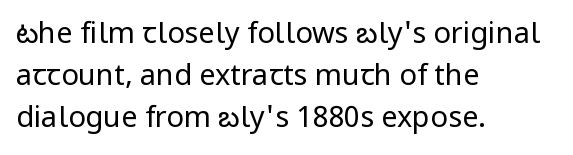
The image shows 29 px regular-weight sans-serif type, upright; set left-aligned, normal line spacing (1.44x), normal letter spacing, not underlined; low stroke contrast and a medium x-height.
